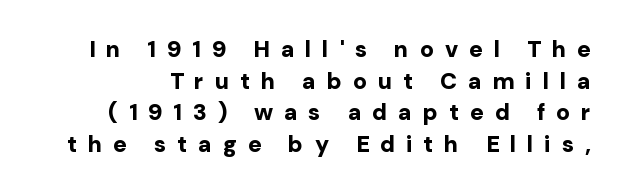
Q: Is the text bold? A: Yes.
Q: Is the text italic (slanted)? A: No, it is upright.
Q: Is the text underlined? A: No.
Q: Is the spacing between letters normal or unusually wide? A: Unusually wide.
Q: Is the spacing between lines tight, normal or loose? A: Normal.
